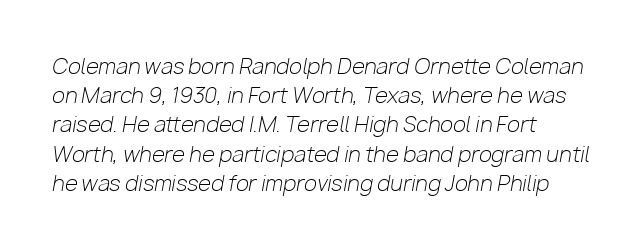
The leading is moderate, giving the passage an even texture. The weight tops out at a normal text grade. A typesetter would mark this as italic. No extra tracking has been applied to these lines.
